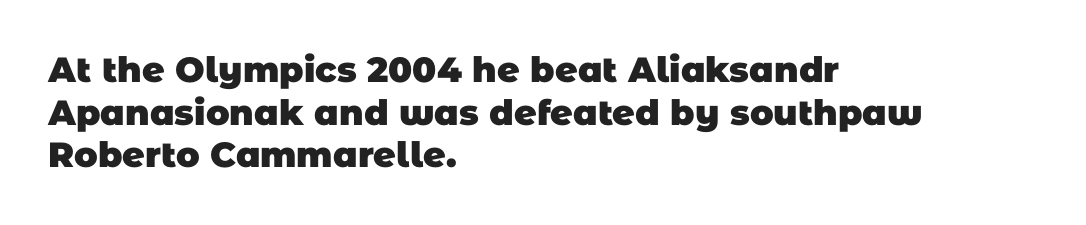
Standard letterfit; no display-style spreading of the glyphs. This is sans-serif lettering, the kind often seen on screens and signage. The passage shown is not underscored anywhere. The face used here is proportionally spaced, like ordinary book or web type. Strokes here are thick enough to call this a true bold.
